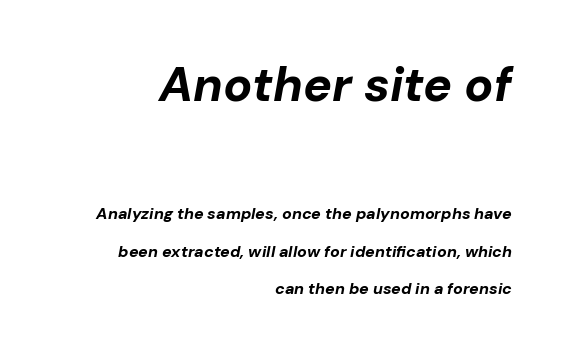
Q: Is the text bold? A: Yes.
Q: Is the text italic (slanted)? A: Yes, it leans right by about 10 degrees.
Q: Is the text underlined? A: No.
Q: How is the paragraph aligned? A: Right-aligned.
Q: Is the spacing between letters normal or unusually wide? A: Normal.
Q: Is the spacing between lines tight, normal or loose? A: Loose.
Q: Which block of text is set in a larger size, the first (top) or the second (bottom)? A: The first (top) one.
Q: Width (condensed, normal, or wide)? A: Normal.
Q: Stroke contrast? A: Low.
Q: x-height? A: Medium.
Q: Monospaced? A: No.
